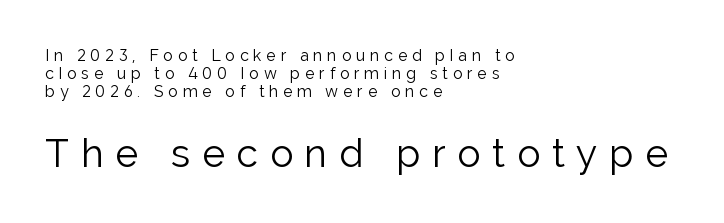
The image shows 39 px light sans-serif type, upright; set left-aligned, tight line spacing (1.13x), unusually wide letter spacing (+0.3 em), not underlined; the second (bottom) block is 2.44x larger; low stroke contrast and a medium x-height.
